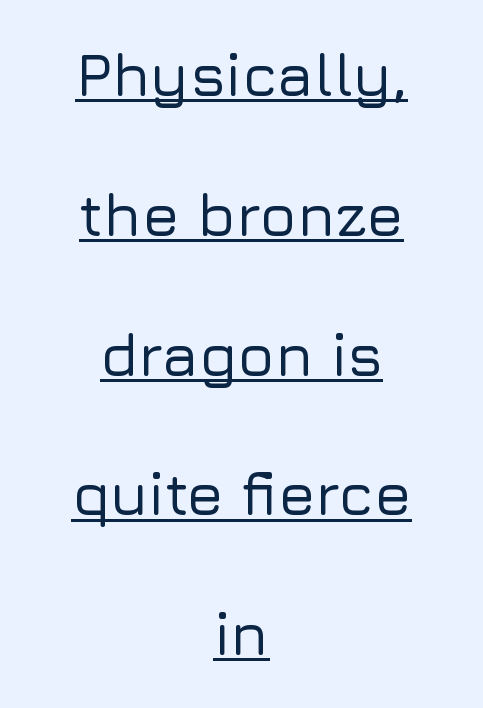
The image shows 60 px sans-serif type, upright; set centered, loose line spacing (2.33x), normal letter spacing, underlined; low stroke contrast and a medium x-height.
